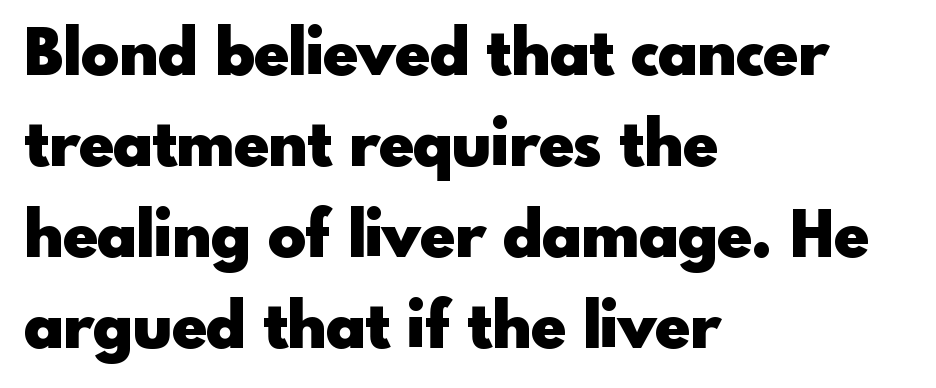
The image shows 64 px heavy sans-serif type, upright; set left-aligned, normal line spacing (1.42x), normal letter spacing, not underlined; a small x-height.
